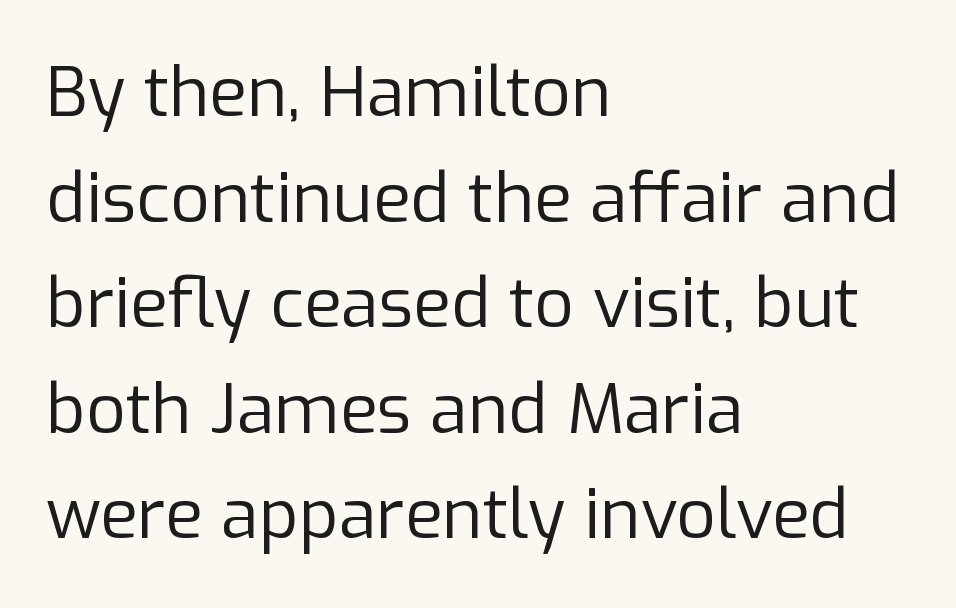
{"serif": "no", "italic": "no", "bold": "no", "weight": "regular", "width": "normal", "stroke_contrast": "low", "x_height": "medium", "monospaced": "no", "underline": "no", "align": "left", "line_spacing": "normal", "line_spacing_ratio": 1.53, "letter_spacing": "normal", "letter_spacing_em": 0.0, "glyph_px": 69}
